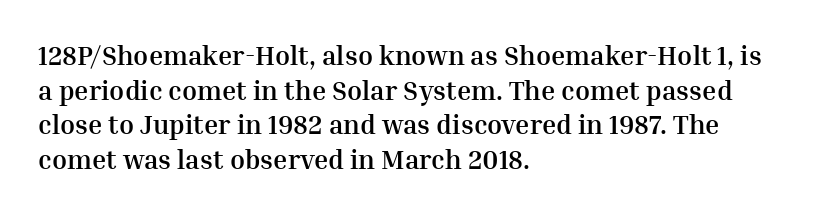
{"italic": "no", "bold": "yes", "underline": "no", "align": "left", "line_spacing": "normal", "line_spacing_ratio": 1.28, "letter_spacing": "normal", "letter_spacing_em": 0.0, "glyph_px": 27}
